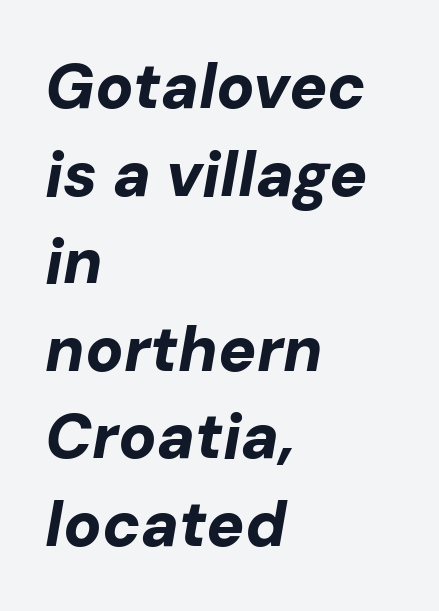
Slanted lettering throughout. Spacing verdict: proportional, widths tailored to each character. If you drew a ruler down the left edge, every line would touch it. Clear beneath every line of the passage. The letterforms sit shoulder to shoulder at normal distance. Each new line begins a customary step beneath the previous one.
